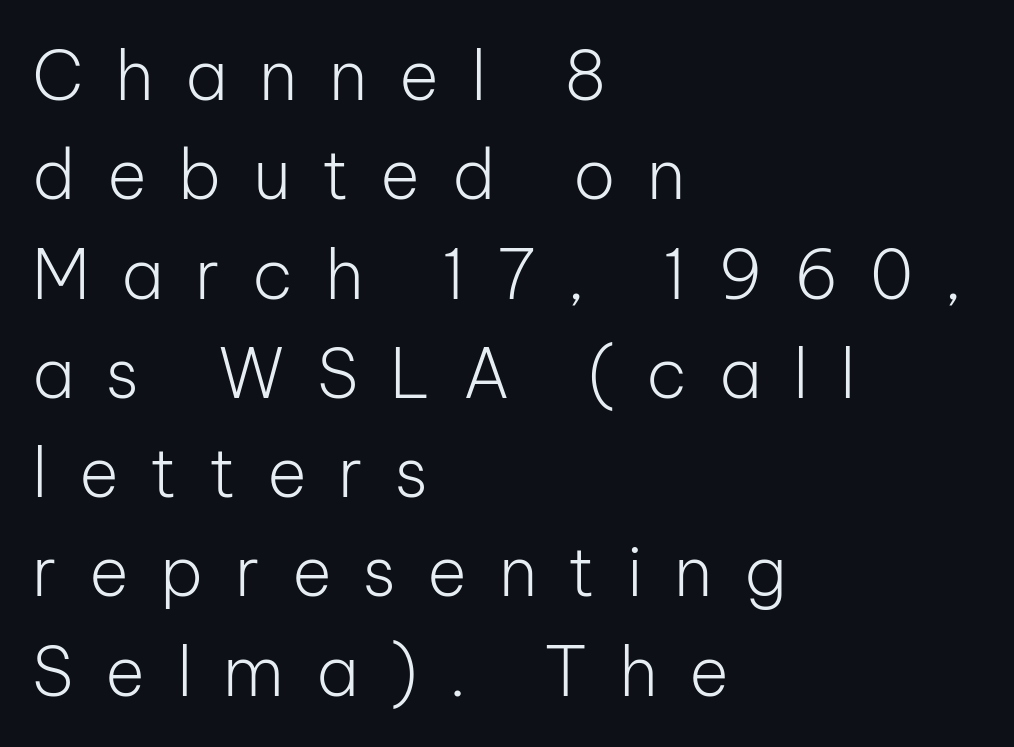
The letters are spread apart with noticeably loose tracking. A typesetter would call this proportional, since set widths differ per character. Check under the words: just untouched page. The lines are quadded left. It's the straight-up-and-down kind of type. Stems and bowls with no extra thickness — not bold.
